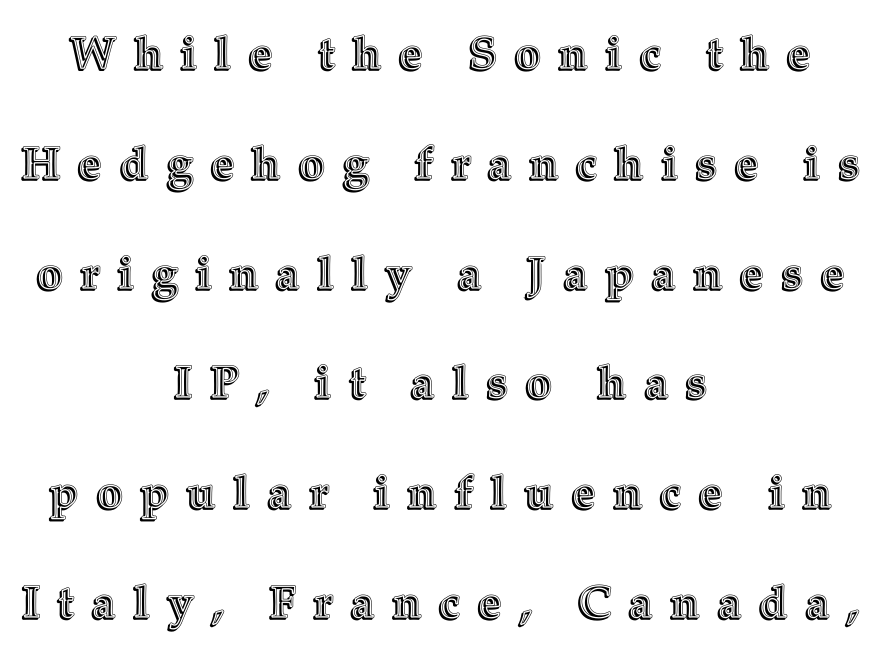
Q: Is the text italic (slanted)? A: No, it is upright.
Q: Is the text underlined? A: No.
Q: How is the paragraph aligned? A: Centered.
Q: Is the spacing between letters normal or unusually wide? A: Unusually wide.
Q: Is the spacing between lines tight, normal or loose? A: Loose.
Q: Width (condensed, normal, or wide)? A: Normal.
Q: x-height? A: Medium.
Q: Monospaced? A: No.
